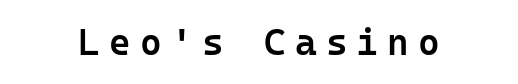
{"serif": "no", "italic": "no", "bold": "semi", "weight": "semibold", "width": "normal", "stroke_contrast": "low", "x_height": "medium", "monospaced": "yes", "underline": "no", "letter_spacing": "wide", "letter_spacing_em": 0.25, "glyph_px": 37}
